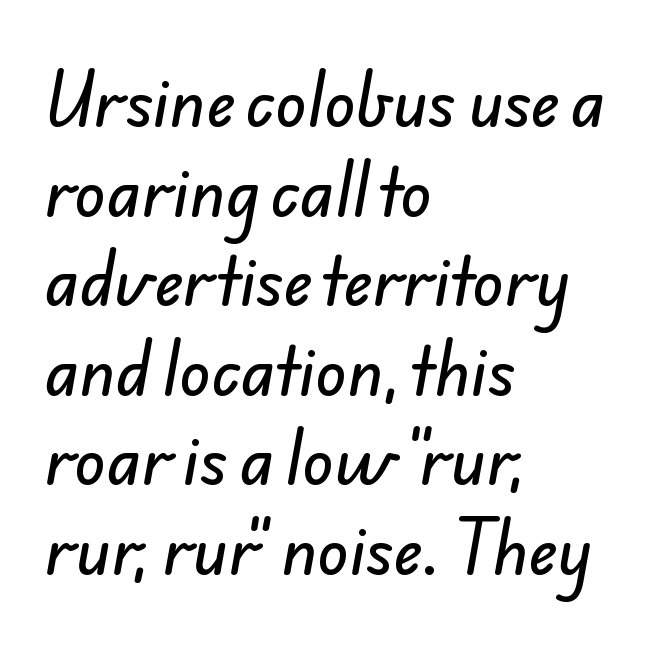
{"serif": "no", "width": "normal", "stroke_contrast": "low", "x_height": "small", "monospaced": "no", "underline": "no", "align": "left", "line_spacing": "normal", "line_spacing_ratio": 1.4, "letter_spacing": "normal", "letter_spacing_em": 0.0, "glyph_px": 64}
